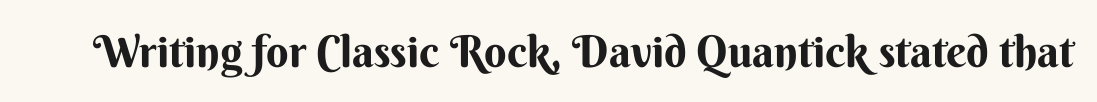
Each row of text sits above clean, open space. The gaps between neighbouring characters are ordinary and unremarkable. Each letter keeps its own natural width here, so spacing adapts to shape. A dark, heavy texture on the line: the type is bold. Note: no serifs on the glyphs. The typography opts for an upright posture over an oblique one.
